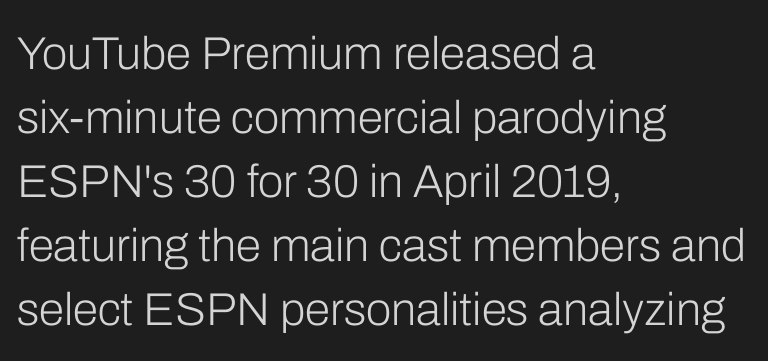
Q: Is the text bold? A: No.
Q: Is the text italic (slanted)? A: No, it is upright.
Q: Is the typeface a serif or a sans-serif typeface? A: Sans-serif.
Q: Is the text underlined? A: No.
Q: How is the paragraph aligned? A: Left-aligned.
Q: Is the spacing between letters normal or unusually wide? A: Normal.
Q: Is the spacing between lines tight, normal or loose? A: Normal.
Q: Width (condensed, normal, or wide)? A: Normal.
Q: Stroke contrast? A: Low.
Q: x-height? A: Medium.
Q: Monospaced? A: No.
